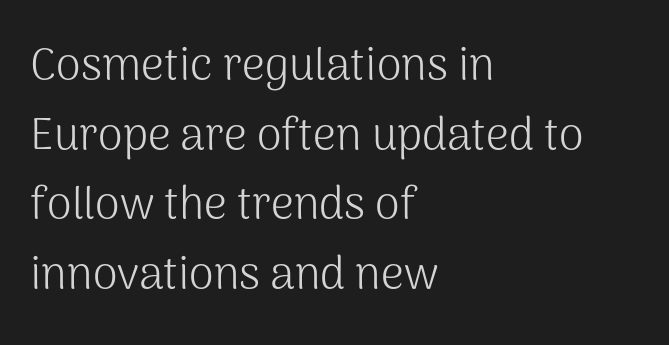
Q: Is the text bold? A: No.
Q: Is the text italic (slanted)? A: No, it is upright.
Q: Is the typeface a serif or a sans-serif typeface? A: Sans-serif.
Q: Is the text underlined? A: No.
Q: How is the paragraph aligned? A: Left-aligned.
Q: Is the spacing between letters normal or unusually wide? A: Normal.
Q: Is the spacing between lines tight, normal or loose? A: Normal.
Q: Width (condensed, normal, or wide)? A: Normal.
Q: Stroke contrast? A: Medium.
Q: x-height? A: Medium.
Q: Monospaced? A: No.
